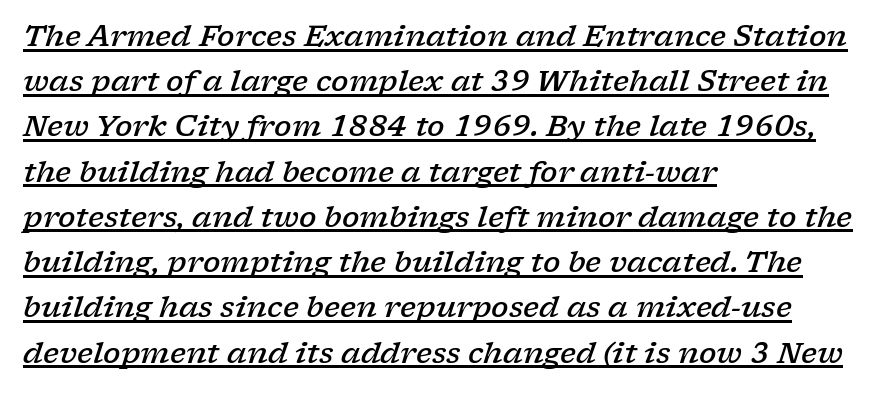
{"serif": "yes", "italic": "yes", "lean": "right", "slant_degrees": 17, "bold": "semi", "weight": "semibold", "width": "wide", "stroke_contrast": "low", "x_height": "medium", "monospaced": "no", "underline": "yes", "align": "left", "line_spacing": "normal", "line_spacing_ratio": 1.56, "letter_spacing": "normal", "letter_spacing_em": 0.0, "glyph_px": 29}
